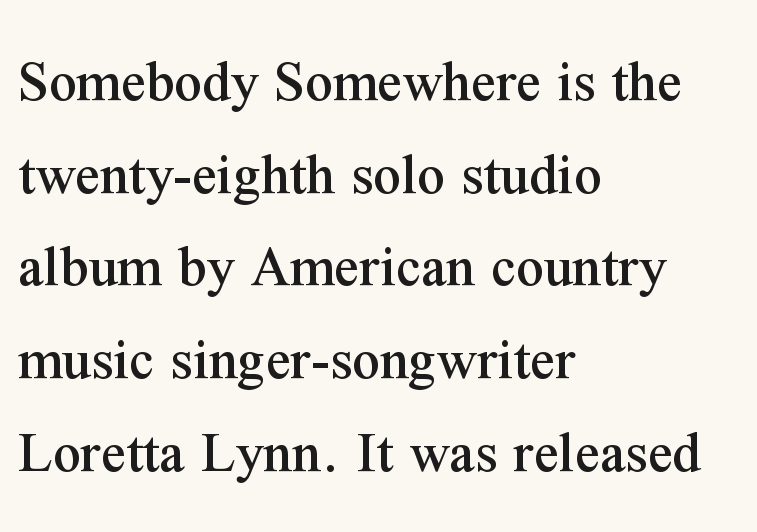
{"serif": "yes", "italic": "no", "width": "normal", "stroke_contrast": "medium", "x_height": "medium", "monospaced": "no", "underline": "no", "align": "left", "line_spacing": "normal", "line_spacing_ratio": 1.52, "letter_spacing": "normal", "letter_spacing_em": 0.0, "glyph_px": 61}
